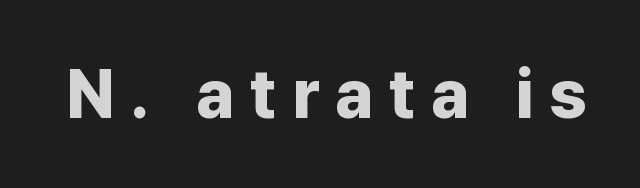
The image shows 68 px bold sans-serif type, upright; set unusually wide letter spacing (+0.23 em), not underlined; low stroke contrast and a medium x-height.
